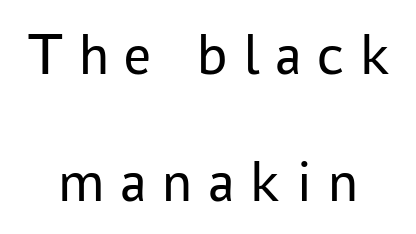
In terms of letterform style, serifs are entirely absent. Baseline-to-baseline distance is far greater than the letter height. Line starts and ends both wander, symmetrically. Students, note that the glyphs here are deliberately spaced far apart. A bare baseline throughout the passage.
